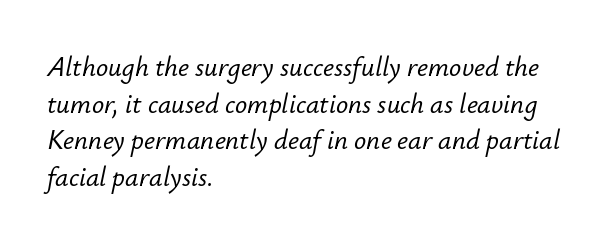
Q: Is the text italic (slanted)? A: Yes, it leans right by about 12 degrees.
Q: Is the text underlined? A: No.
Q: How is the paragraph aligned? A: Left-aligned.
Q: Is the spacing between letters normal or unusually wide? A: Normal.
Q: Is the spacing between lines tight, normal or loose? A: Normal.
